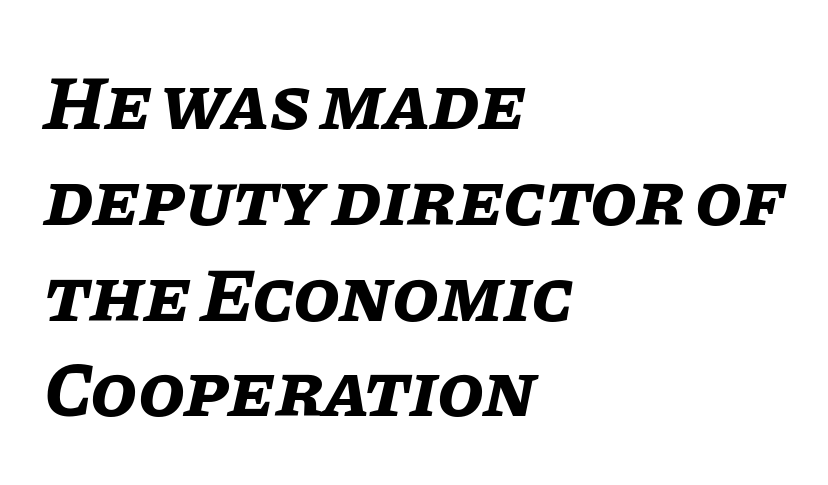
Rendered with sloped, italic letterforms. The rag falls on the right side of this text block. Here the designer chose a conventional face with non-uniform glyph widths. A typesetter would call this zero additional tracking.
